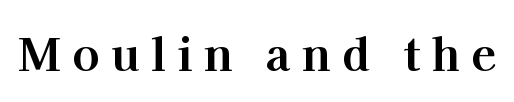
Q: Is the text bold? A: Yes.
Q: Is the text italic (slanted)? A: No, it is upright.
Q: Is the typeface a serif or a sans-serif typeface? A: Serif.
Q: Is the text underlined? A: No.
Q: Is the spacing between letters normal or unusually wide? A: Unusually wide.
Q: Width (condensed, normal, or wide)? A: Normal.
Q: Stroke contrast? A: High.
Q: x-height? A: Medium.
Q: Monospaced? A: No.
